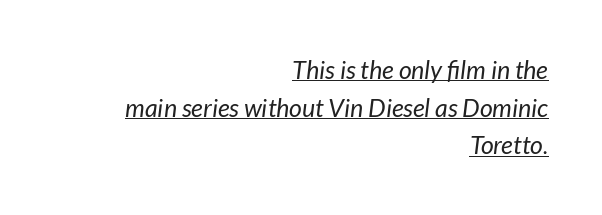
The image shows 25 px text type, italic (leaning right); set right-aligned, normal line spacing (1.51x), normal letter spacing, underlined.
